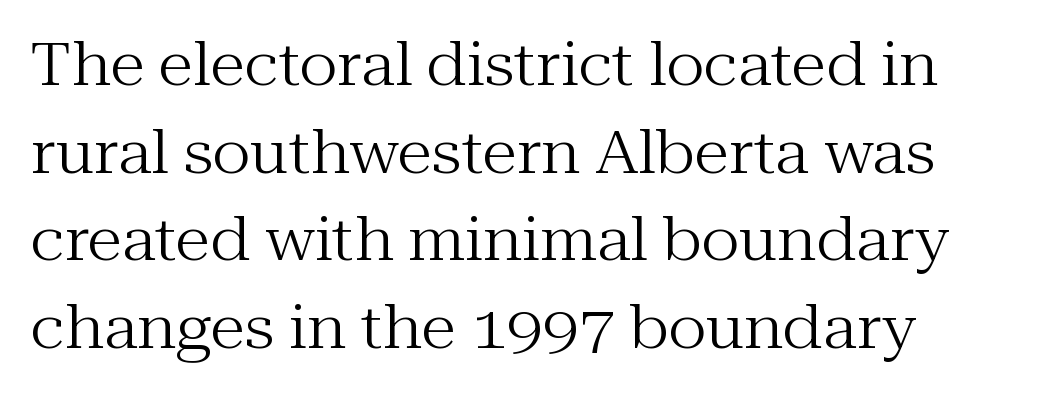
Q: Is the text bold? A: No.
Q: Is the text italic (slanted)? A: No, it is upright.
Q: Is the typeface a serif or a sans-serif typeface? A: Serif.
Q: Is the text underlined? A: No.
Q: Is the spacing between letters normal or unusually wide? A: Normal.
Q: Is the spacing between lines tight, normal or loose? A: Normal.
Q: Width (condensed, normal, or wide)? A: Normal.
Q: Stroke contrast? A: Medium.
Q: x-height? A: Medium.
Q: Monospaced? A: No.
